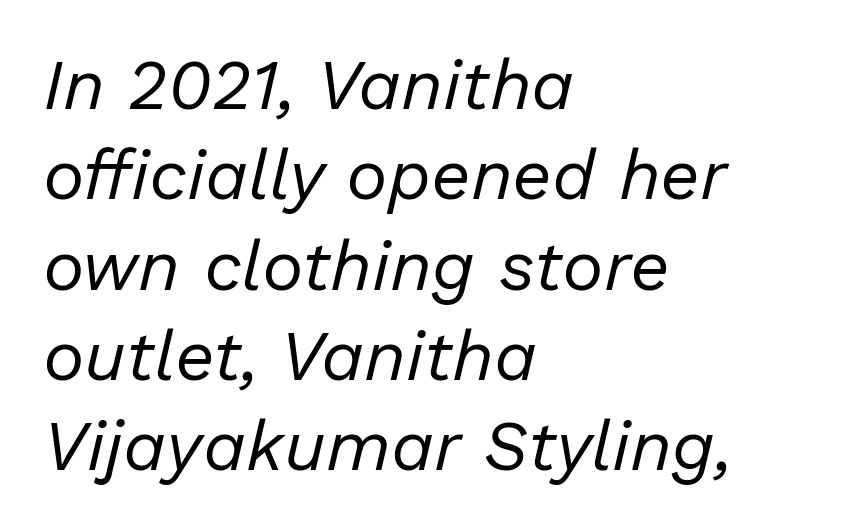
The image shows 70 px regular-weight type, italic (leaning right); set left-aligned, normal line spacing (1.29x), normal letter spacing, not underlined; low stroke contrast and a medium x-height.
